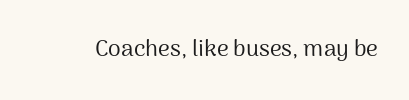
The type is set solid horizontally, with unmodified tracking. Words float on clear page, feet unadorned. A quiet, ordinary-to-light weight characterises the typeface. The type sits square on the baseline with zero lean.
